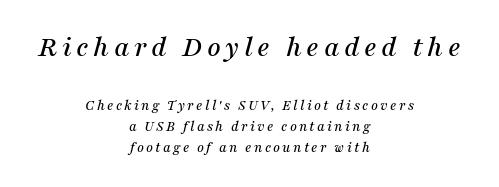
Q: Is the text italic (slanted)? A: Yes, it leans right by about 16 degrees.
Q: Is the typeface a serif or a sans-serif typeface? A: Serif.
Q: Is the text underlined? A: No.
Q: How is the paragraph aligned? A: Centered.
Q: Is the spacing between lines tight, normal or loose? A: Normal.
Q: Which block of text is set in a larger size, the first (top) or the second (bottom)? A: The first (top) one.
Q: Width (condensed, normal, or wide)? A: Normal.
Q: Stroke contrast? A: Medium.
Q: x-height? A: Medium.
Q: Monospaced? A: No.
